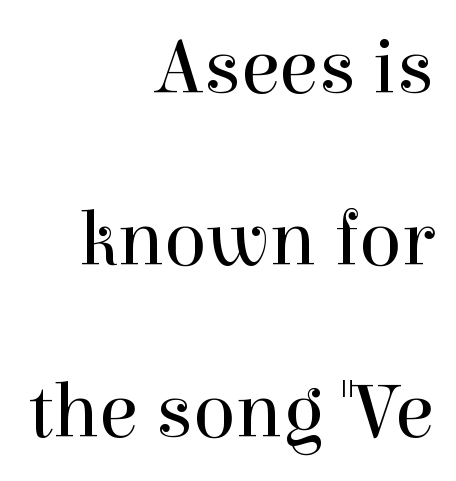
This sample is right-justified, so line beginnings fall wherever the words allow. Students, observe: this is what heavily led, spacious text looks like. Type without underlining. Typographically, this falls in the serif category. The passage shown has conventional tracking throughout.
